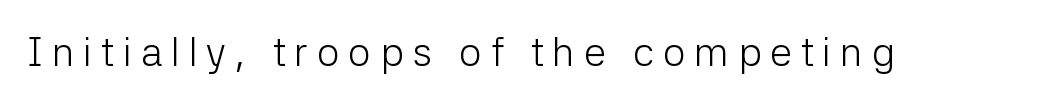
{"serif": "no", "italic": "no", "bold": "no", "weight": "light", "width": "normal", "stroke_contrast": "low", "x_height": "medium", "monospaced": "no", "underline": "no", "letter_spacing": "wide", "letter_spacing_em": 0.22, "glyph_px": 40}
